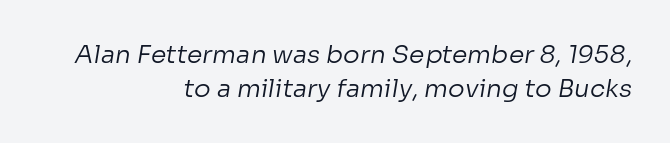
Q: Is the text bold? A: No.
Q: Is the text underlined? A: No.
Q: How is the paragraph aligned? A: Right-aligned.
Q: Is the spacing between letters normal or unusually wide? A: Normal.
Q: Is the spacing between lines tight, normal or loose? A: Normal.
